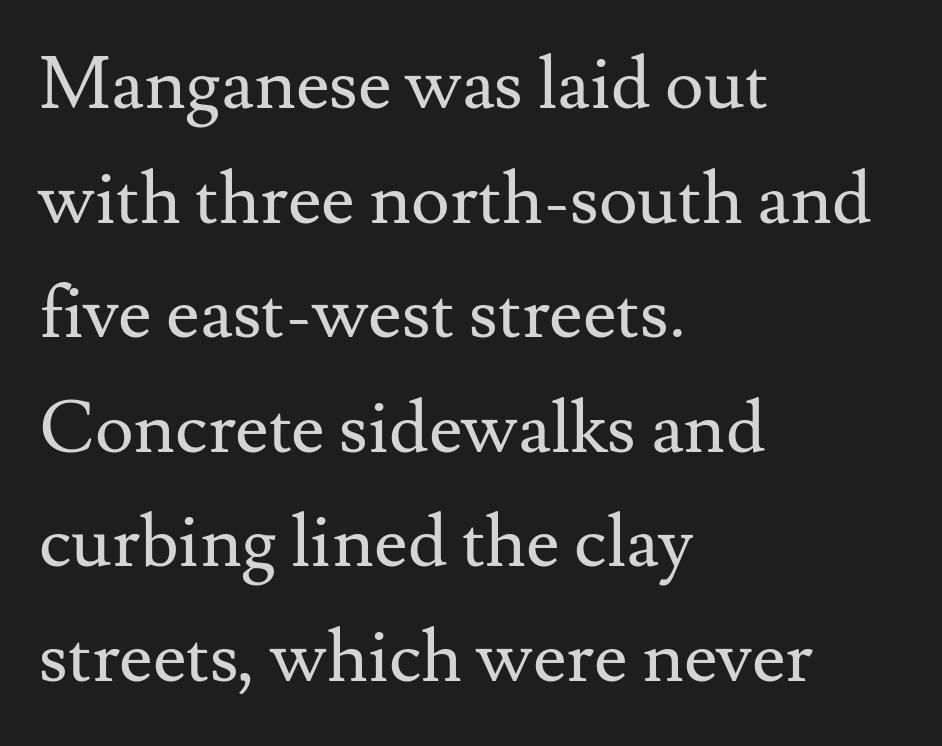
Q: Is the text bold? A: No.
Q: Is the text italic (slanted)? A: No, it is upright.
Q: Is the typeface a serif or a sans-serif typeface? A: Serif.
Q: Is the text underlined? A: No.
Q: How is the paragraph aligned? A: Left-aligned.
Q: Is the spacing between letters normal or unusually wide? A: Normal.
Q: Is the spacing between lines tight, normal or loose? A: Normal.
Q: Width (condensed, normal, or wide)? A: Normal.
Q: Stroke contrast? A: Medium.
Q: x-height? A: Small.
Q: Monospaced? A: No.
